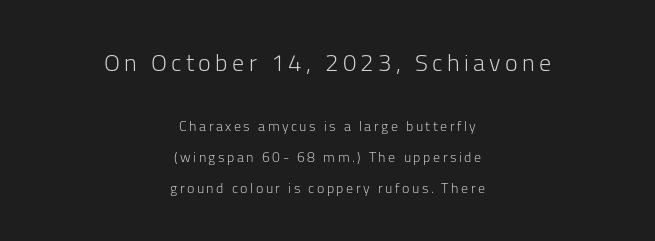
Q: Is the text bold? A: No.
Q: Is the text italic (slanted)? A: No, it is upright.
Q: Is the text underlined? A: No.
Q: How is the paragraph aligned? A: Centered.
Q: Is the spacing between lines tight, normal or loose? A: Loose.
Q: Which block of text is set in a larger size, the first (top) or the second (bottom)? A: The first (top) one.
